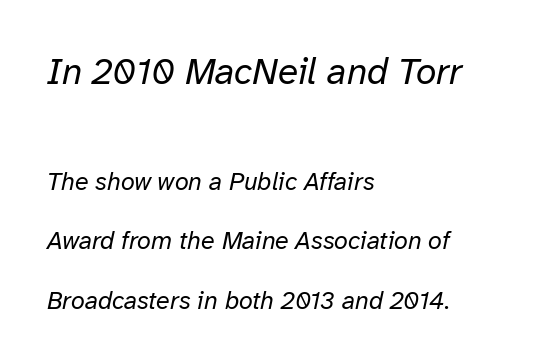
Q: Is the text bold? A: No.
Q: Is the text italic (slanted)? A: Yes, it leans right by about 12 degrees.
Q: Is the text underlined? A: No.
Q: How is the paragraph aligned? A: Left-aligned.
Q: Is the spacing between letters normal or unusually wide? A: Normal.
Q: Is the spacing between lines tight, normal or loose? A: Loose.
Q: Which block of text is set in a larger size, the first (top) or the second (bottom)? A: The first (top) one.
Q: Width (condensed, normal, or wide)? A: Normal.
Q: Stroke contrast? A: Low.
Q: x-height? A: Medium.
Q: Monospaced? A: No.
